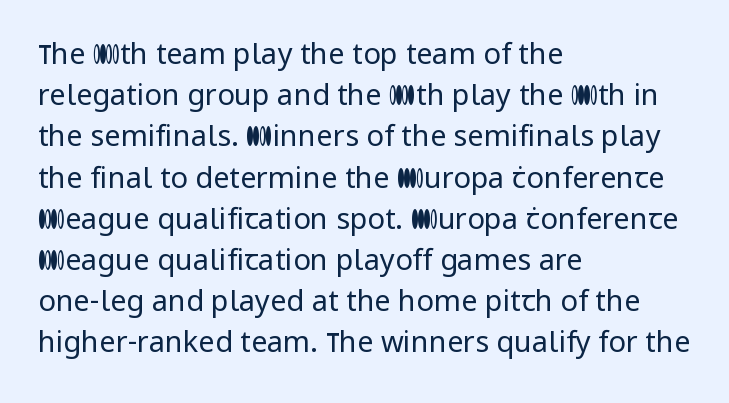
Q: Is the text bold? A: No.
Q: Is the text italic (slanted)? A: No, it is upright.
Q: Is the typeface a serif or a sans-serif typeface? A: Sans-serif.
Q: Is the text underlined? A: No.
Q: How is the paragraph aligned? A: Left-aligned.
Q: Is the spacing between letters normal or unusually wide? A: Normal.
Q: Is the spacing between lines tight, normal or loose? A: Normal.
Q: Width (condensed, normal, or wide)? A: Normal.
Q: Stroke contrast? A: Low.
Q: x-height? A: Medium.
Q: Monospaced? A: No.
